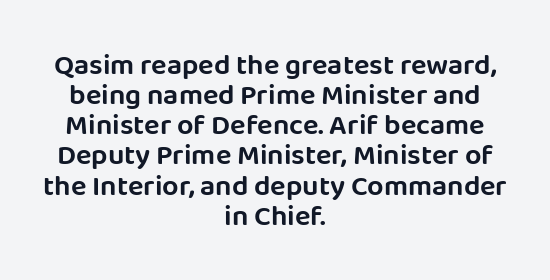
The line-height multiplier appears low, near solid setting. Here the designer chose a conventional face with non-uniform glyph widths. Teacher's note: observe the equal gaps on both sides — that is centered alignment. The typeface chosen for these lines omits serifs. Honestly, there is no underline to notice here at all. A typesetter would mark this as roman, not italic.
